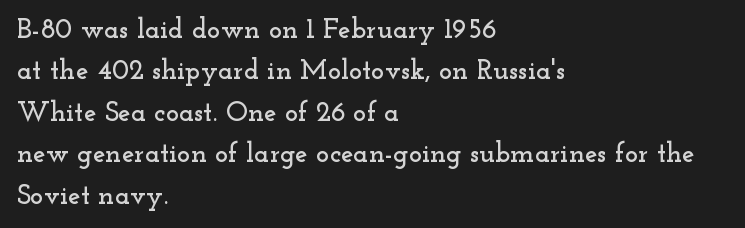
Q: Is the text italic (slanted)? A: No, it is upright.
Q: Is the typeface a serif or a sans-serif typeface? A: Serif.
Q: Is the text underlined? A: No.
Q: How is the paragraph aligned? A: Left-aligned.
Q: Is the spacing between letters normal or unusually wide? A: Normal.
Q: Is the spacing between lines tight, normal or loose? A: Normal.
Q: Width (condensed, normal, or wide)? A: Wide.
Q: Stroke contrast? A: Low.
Q: x-height? A: Small.
Q: Monospaced? A: No.
